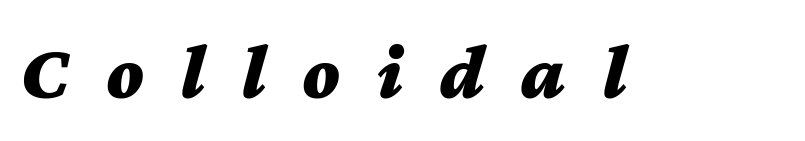
{"italic": "yes", "lean": "right", "slant_degrees": 12, "bold": "yes", "weight": "bold", "width": "wide", "stroke_contrast": "medium", "x_height": "medium", "monospaced": "no", "underline": "no", "letter_spacing": "wide", "letter_spacing_em": 0.46, "glyph_px": 79}
